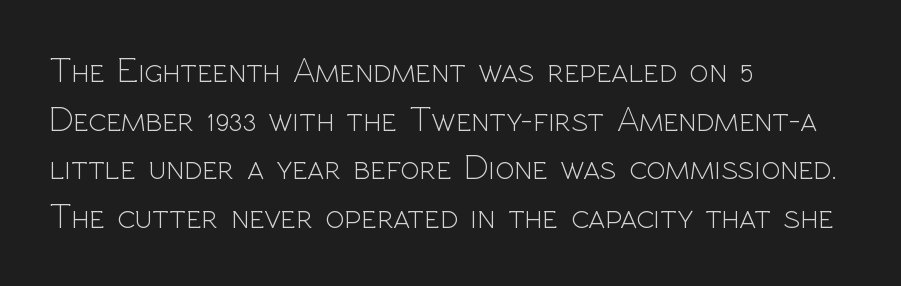
The image shows 36 px light sans-serif type, upright; set left-aligned, normal line spacing (1.35x), normal letter spacing, not underlined; a medium x-height.
